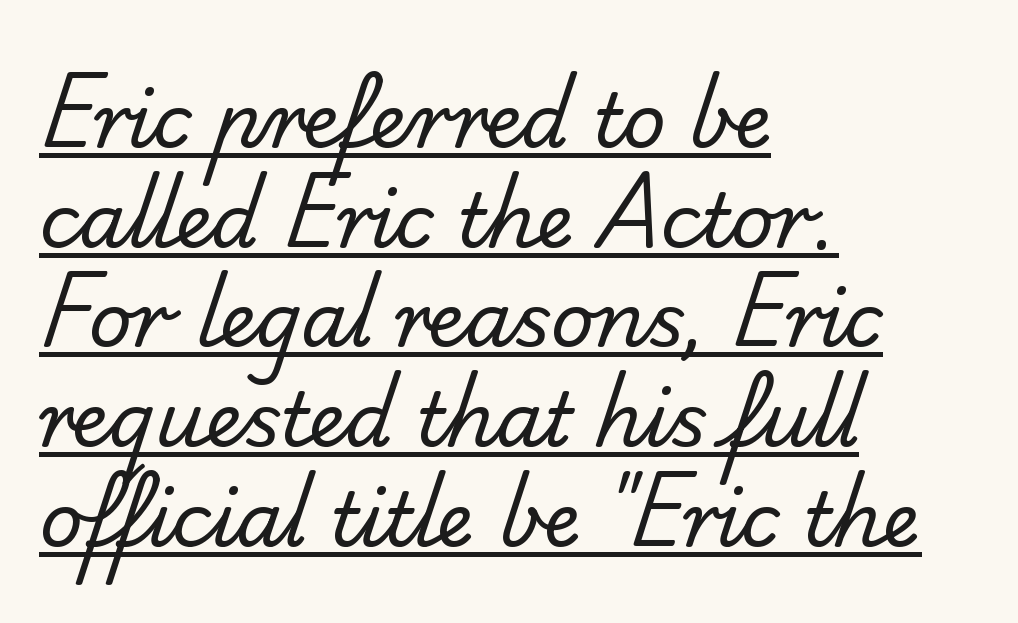
{"serif": "no", "bold": "no", "weight": "regular", "width": "normal", "stroke_contrast": "low", "x_height": "small", "monospaced": "no", "underline": "yes", "align": "left", "line_spacing": "normal", "line_spacing_ratio": 1.33, "letter_spacing": "normal", "letter_spacing_em": 0.0, "glyph_px": 75}
